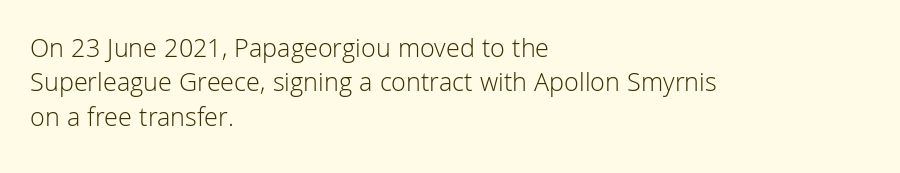
The letterforms sit at book weight or below. Honestly, the letter spacing is just normal — you wouldn't notice it. The type sits square on the baseline with zero lean. Unmarked baselines from the first word to the last. The text block is weighted toward the left margin, trailing off unevenly rightward. The designer left line spacing at the default.
